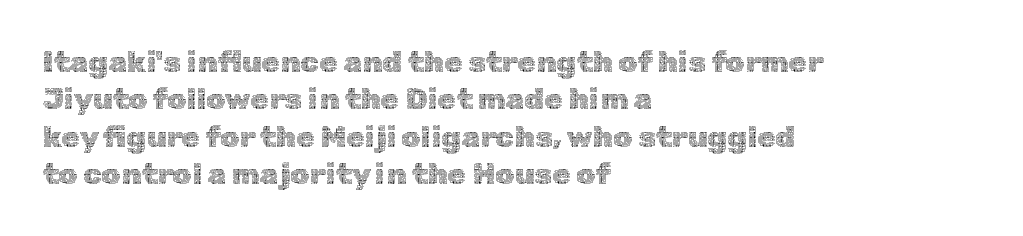
The image shows 30 px thin type, upright; set left-aligned, normal line spacing (1.25x), normal letter spacing, not underlined; a medium x-height.
